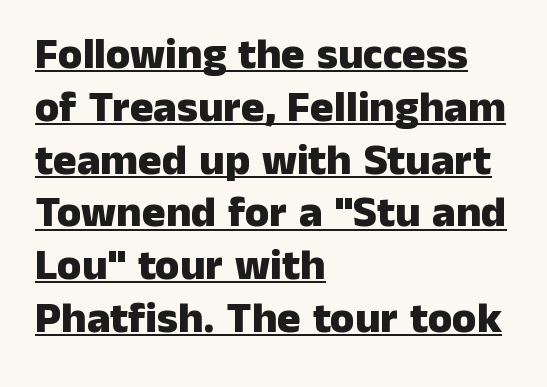
{"serif": "no", "italic": "no", "bold": "yes", "weight": "heavy", "width": "normal", "stroke_contrast": "low", "x_height": "medium", "monospaced": "no", "underline": "yes", "align": "left", "line_spacing_ratio": 1.2, "letter_spacing": "normal", "letter_spacing_em": 0.0, "glyph_px": 44}
